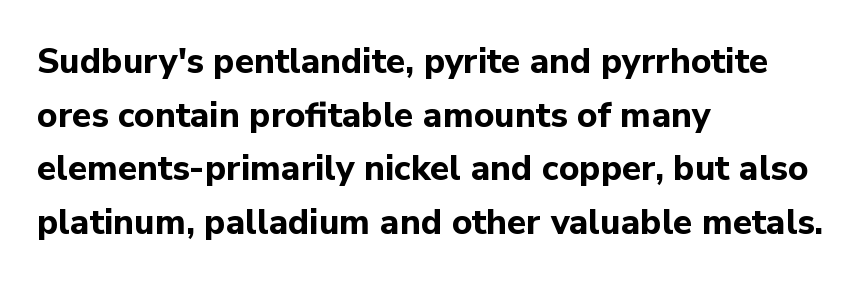
Each new line begins a customary step beneath the previous one. Ordinary non-slanted type is in use. Heavy, bold letterforms. Short and long lines alike share a common starting point at left. Descenders are the only things crossing below the line.
